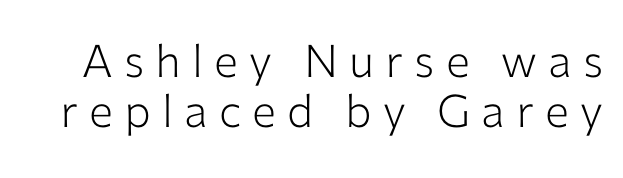
A sans-serif font was chosen for this passage. A quiet, ordinary-to-light weight characterises the typeface. Underlining? Definitely not there. Caption: expanded tracking, letters set apart. Is this a fixed-width face? No — the glyphs have proportional, varying widths. Is there any slant? The stems are plumb.
